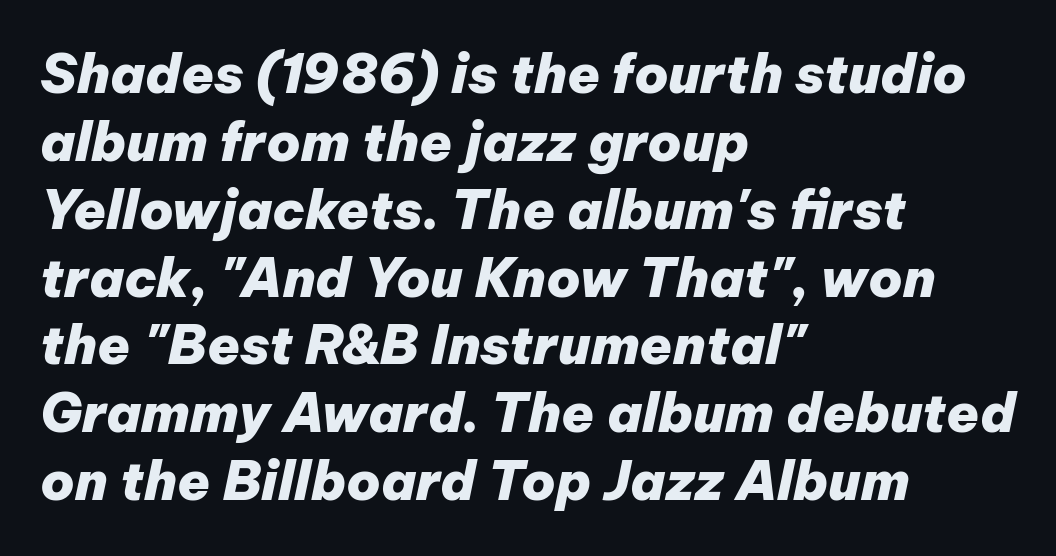
A classic flush-left, rag-right setting is used for this passage. The passage shown is emphatically bold. Observe the ordinary spacing: letters are neighbours, not strangers. The face used here is proportionally spaced, like ordinary book or web type. Yep, that's italic — everything's leaning. Nobody drew a line under any word here.
